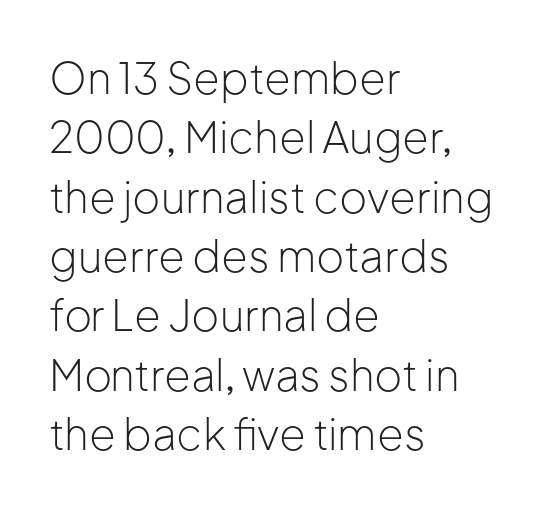
The image shows 43 px light sans-serif type, upright; set left-aligned, normal line spacing (1.38x), normal letter spacing, not underlined; low stroke contrast and a medium x-height.
